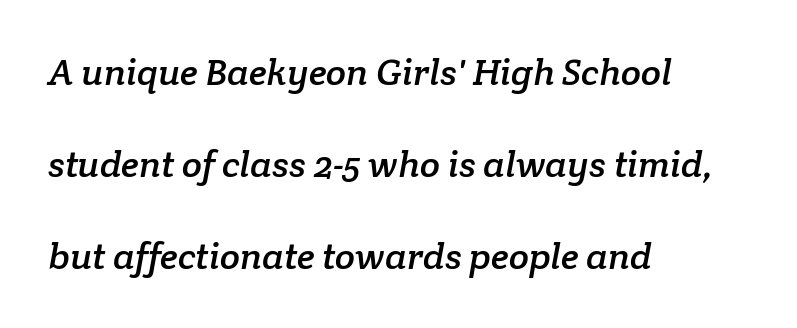
Q: Is the typeface a serif or a sans-serif typeface? A: Serif.
Q: Is the text underlined? A: No.
Q: How is the paragraph aligned? A: Left-aligned.
Q: Is the spacing between letters normal or unusually wide? A: Normal.
Q: Is the spacing between lines tight, normal or loose? A: Loose.
Q: Width (condensed, normal, or wide)? A: Normal.
Q: Stroke contrast? A: Low.
Q: x-height? A: Medium.
Q: Monospaced? A: No.
